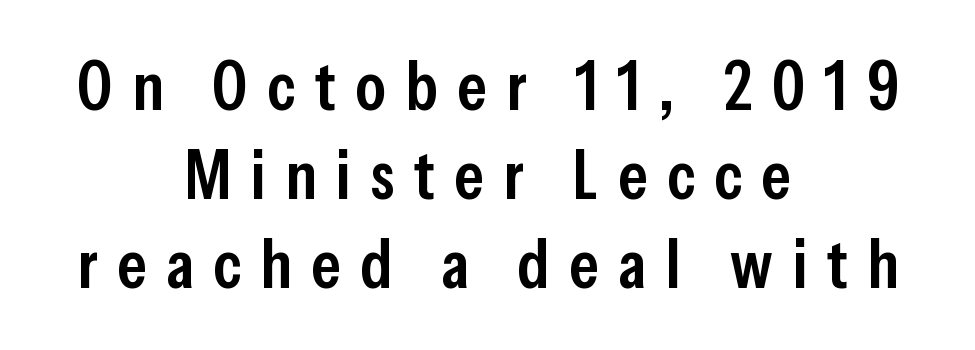
The image shows 69 px semibold, condensed sans-serif type, upright; set centered, normal line spacing (1.29x), unusually wide letter spacing (+0.28 em), not underlined; low stroke contrast and a medium x-height.
